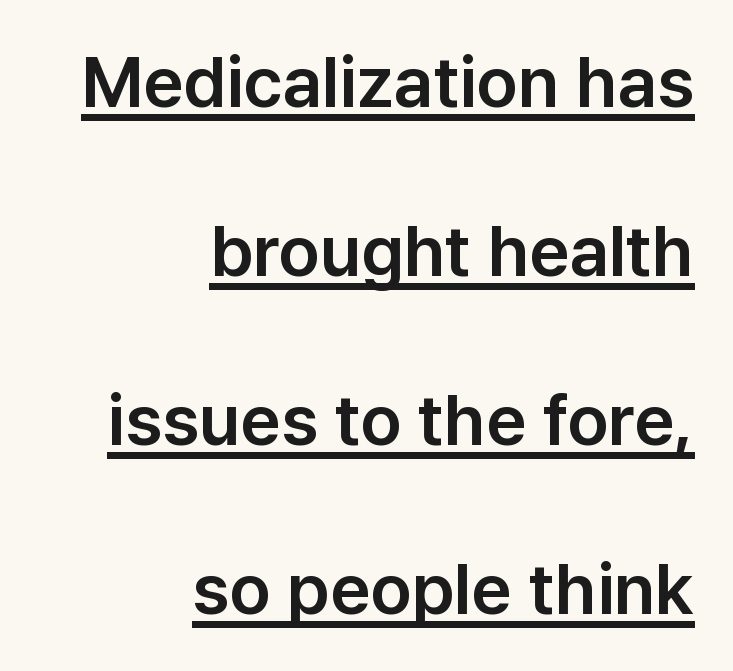
The image shows 71 px sans-serif type, upright; set right-aligned, loose line spacing (2.38x), normal letter spacing, underlined; low stroke contrast and a medium x-height.
